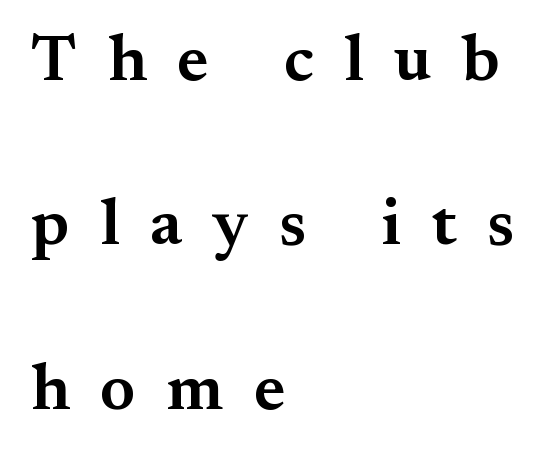
The image shows 66 px semibold serif type, upright; set left-aligned, loose line spacing (2.49x), unusually wide letter spacing (+0.46 em), not underlined; medium stroke contrast and a small x-height.
